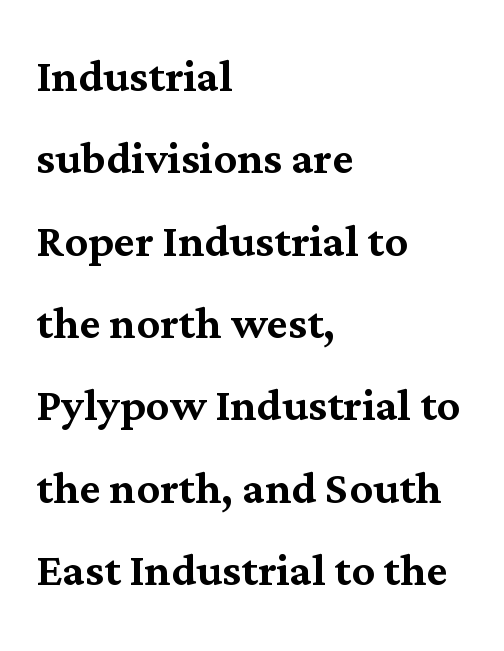
The image shows 58 px serif type, upright; set left-aligned, normal line spacing (1.42x), normal letter spacing, not underlined; medium stroke contrast and a medium x-height.
